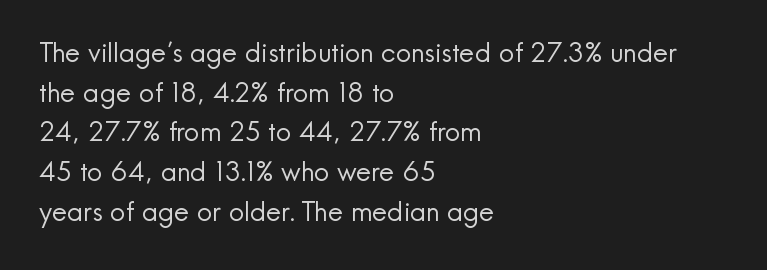
Notice how descenders clear the ascenders below comfortably — that's standard leading. Inter-character spacing is left at the font's built-in metrics. Bare-footed words on every line. The strokes are not fattened; the text isn't bold. A student would call this left alignment; a typographer would say flush left, rag right.
